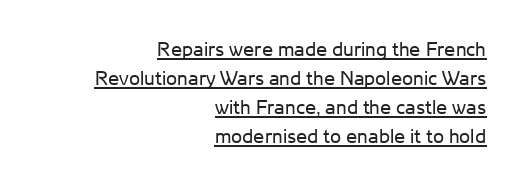
{"italic": "no", "bold": "no", "underline": "yes", "align": "right", "line_spacing": "normal", "line_spacing_ratio": 1.45, "letter_spacing": "normal", "letter_spacing_em": 0.0, "glyph_px": 20}
